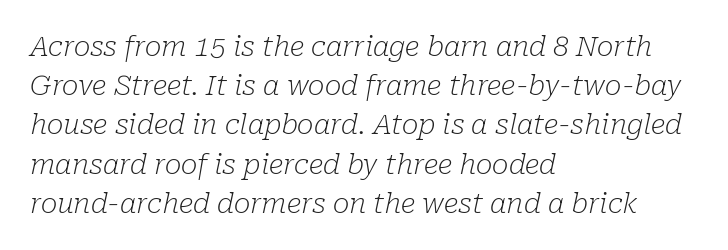
Which margin do the lines hug? The left one — the right edge is uneven. In terms of posture, this sample is oblique. Does extra space separate the letters? No, they use regular spacing. You could not count columns in this text — the font is proportionally spaced.
